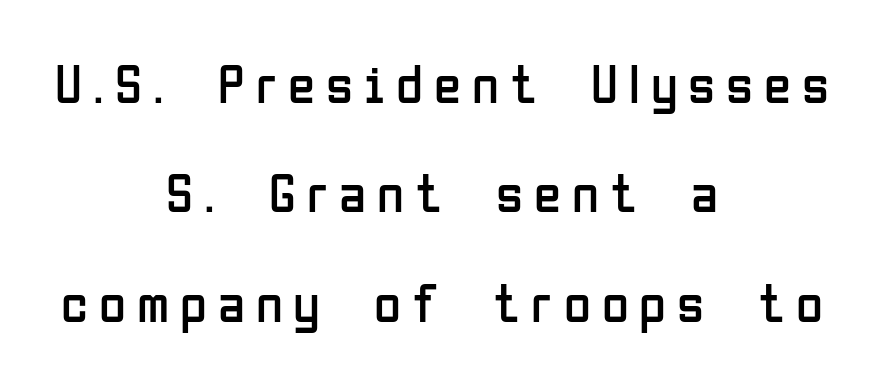
{"serif": "no", "italic": "no", "bold": "no", "weight": "regular", "width": "condensed", "stroke_contrast": "low", "x_height": "medium", "monospaced": "no", "underline": "no", "align": "center", "line_spacing": "loose", "line_spacing_ratio": 1.99, "letter_spacing": "wide", "letter_spacing_em": 0.2, "glyph_px": 55}
